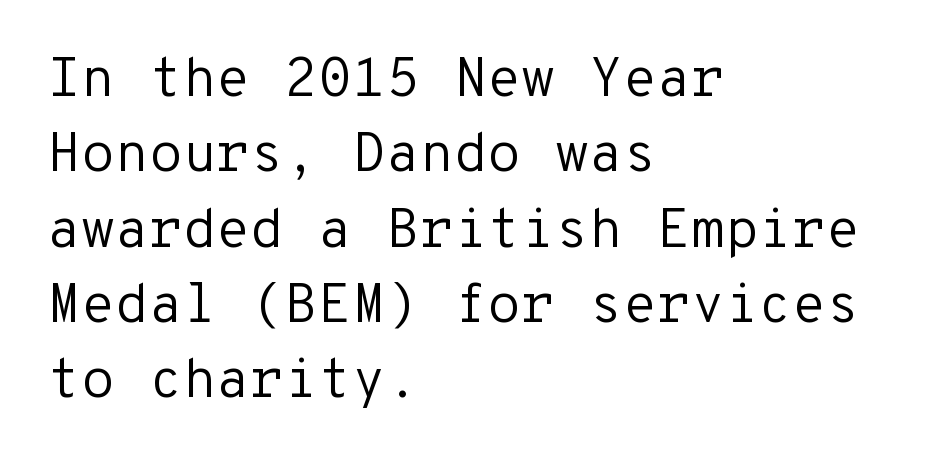
All the whitespace from short lines collects on the right. The passage shown is typed in a monospace face where columns stay perfectly aligned. Font category for this specimen: sans-serif. The rendering uses a moderate line-height, typical for paragraphs. Tall strokes in this sample are plumb rather than angled. The letters sit at their default tracking, neither squeezed nor spread.
